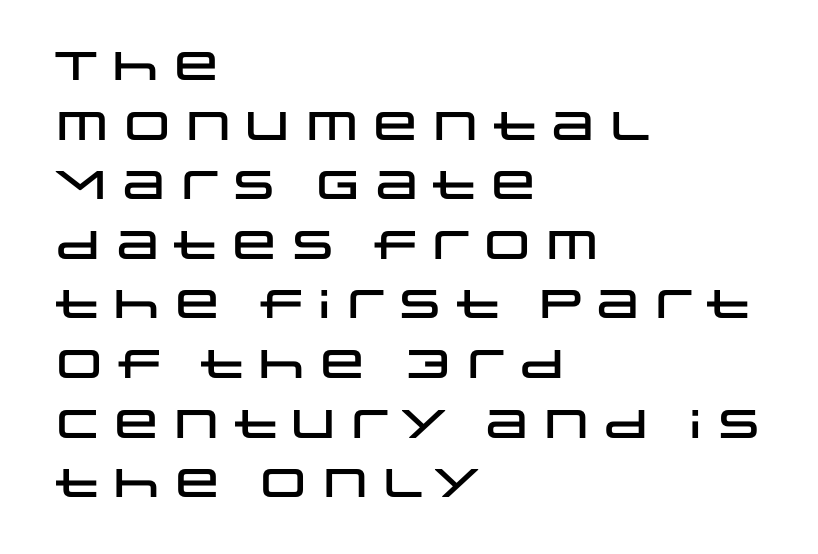
What stands out about the letter spacing? Nothing — it is the standard amount. One glance says typical: line gaps are just what's usual. Each row of text sits above clean, open space. Varying glyph widths throughout — classic text-font behaviour. If you drew a ruler down the left edge, every line would touch it.
